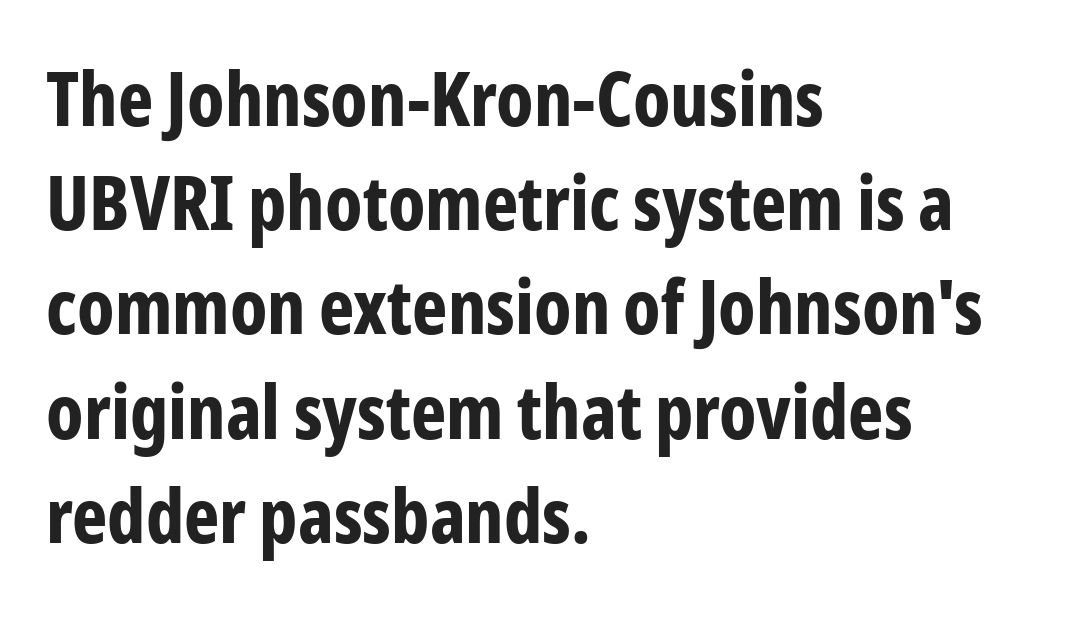
{"serif": "no", "italic": "no", "bold": "yes", "weight": "bold", "width": "condensed", "stroke_contrast": "low", "x_height": "medium", "monospaced": "no", "underline": "no", "align": "left", "line_spacing": "normal", "line_spacing_ratio": 1.39, "letter_spacing": "normal", "letter_spacing_em": 0.0, "glyph_px": 75}
